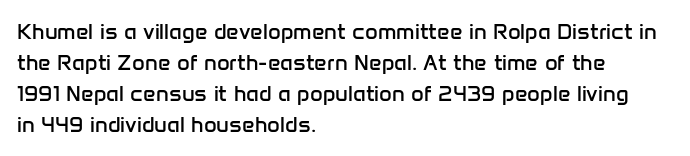
The words here are not underlined. Default kerning and tracking; the words read as compact shapes. The paragraph shown leans on its left margin. Posture: straight, roman, zero tilt. Vertical stems look standard width or narrower in stroke. Vertical spacing — default.
